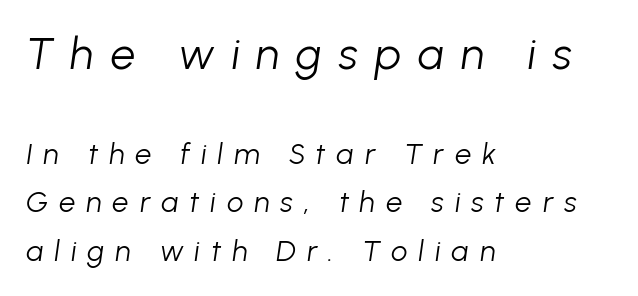
Q: Is the text bold? A: No.
Q: Is the text italic (slanted)? A: Yes, it leans right by about 8 degrees.
Q: Is the text underlined? A: No.
Q: How is the paragraph aligned? A: Left-aligned.
Q: Is the spacing between letters normal or unusually wide? A: Unusually wide.
Q: Is the spacing between lines tight, normal or loose? A: Normal.
Q: Which block of text is set in a larger size, the first (top) or the second (bottom)? A: The first (top) one.
Q: Width (condensed, normal, or wide)? A: Normal.
Q: Stroke contrast? A: Low.
Q: x-height? A: Medium.
Q: Monospaced? A: No.
